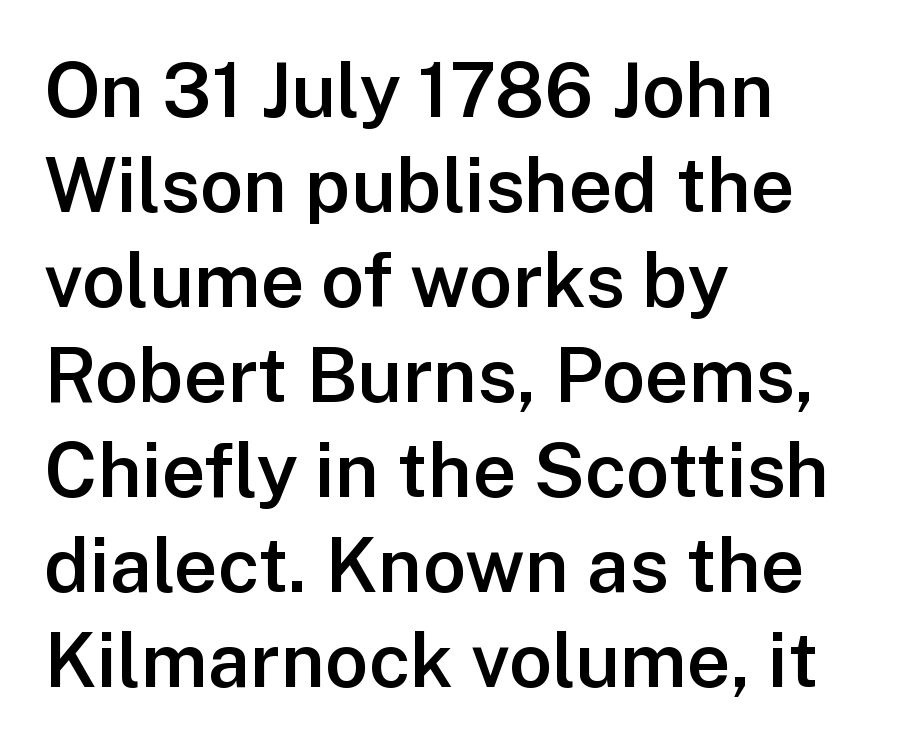
The image shows 76 px semibold sans-serif type, upright; set left-aligned, normal line spacing (1.25x), normal letter spacing, not underlined; low stroke contrast and a medium x-height.
